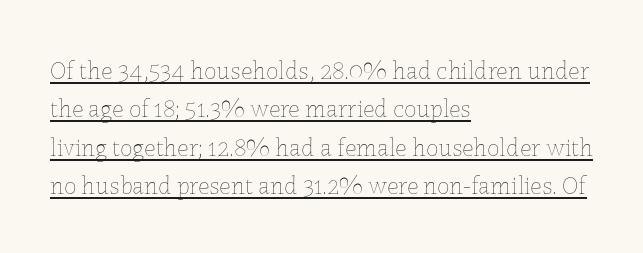
{"italic": "no", "bold": "no", "underline": "yes", "align": "left", "line_spacing": "normal", "line_spacing_ratio": 1.54, "letter_spacing": "normal", "letter_spacing_em": 0.0, "glyph_px": 25}
